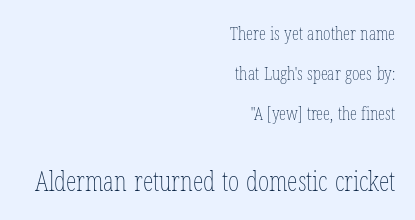
The image shows 27 px text type, upright; set right-aligned, loose line spacing (2.23x), normal letter spacing, not underlined; the second (bottom) block is 1.5x larger.
